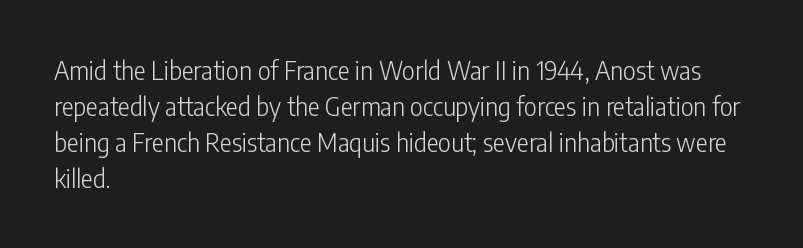
The rendering anchors every line to the left-hand side. Words appear dense and cohesive because spacing is normal. Does the leading feel generous? No, just average. A quiet, ordinary-to-light weight characterises the typeface.
